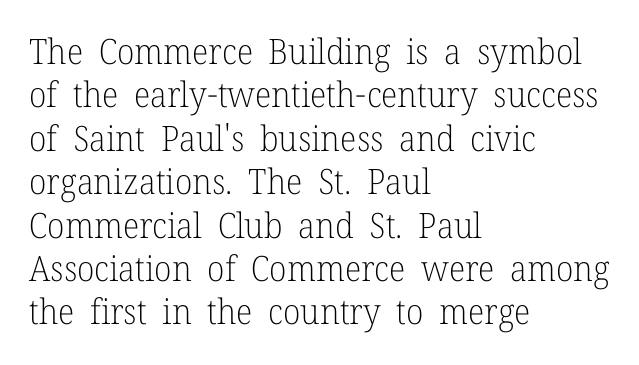
What stands out about the letter spacing? Nothing — it is the standard amount. Tall strokes in this sample are plumb rather than angled. The paragraph shown leans on its left margin. Weight: in the light-to-regular range. Classification — serif. Honestly, there is no underline to notice here at all.
